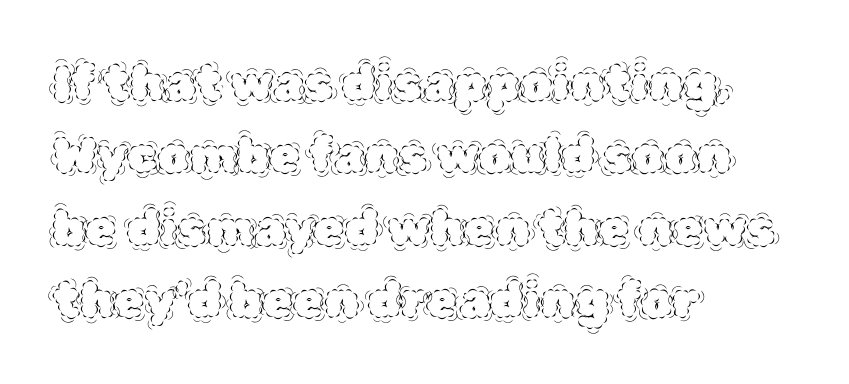
The image shows 50 px thin type, upright; set left-aligned, normal line spacing (1.45x), normal letter spacing, not underlined; a large x-height.
